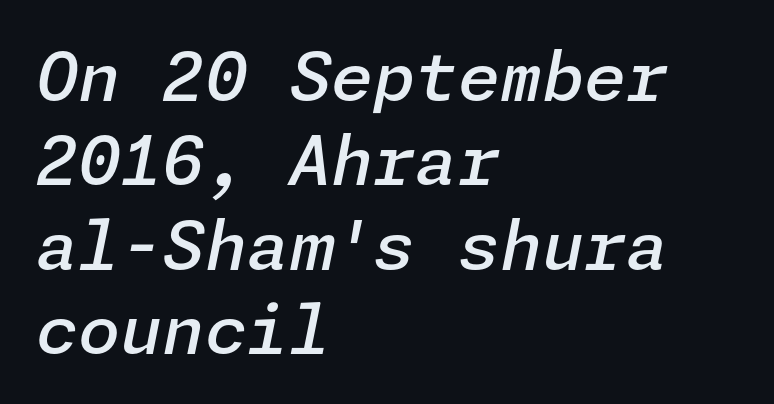
Its strokes are somewhat broadened, the hallmark of semibold type. The glyphs are unaccompanied by any horizontal stroke below them. Visually the block forms a straight wall on the left and a jagged coastline on the right. The line texture is even and compact thanks to regular tracking. Every character sits at an angle, as italics do.
